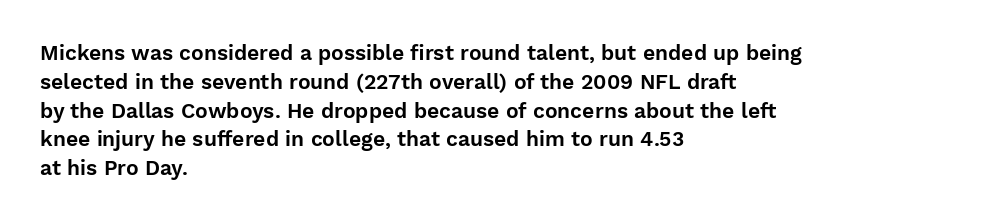
The compositor pushed each line to the left boundary. The strip under each line holds only bare page. When letters stand straight like this, we call the style roman or upright. Letter spacing: default. In terms of leading, this rendering sits right in the middle.
